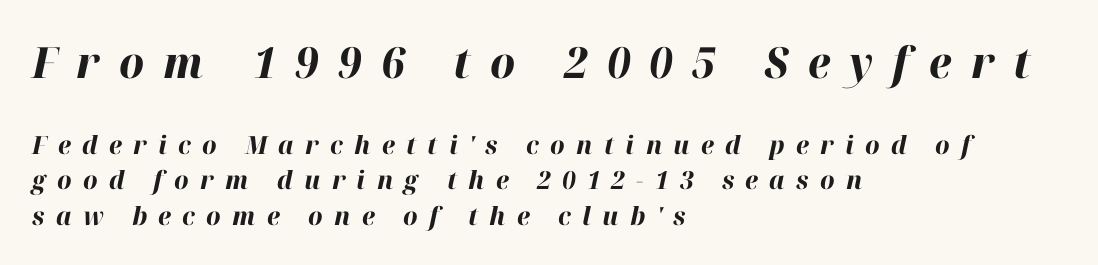
The face used here is proportionally spaced, like ordinary book or web type. Observe the lean: these are italic letterforms. I'd describe the lettering as bold — thick and assertive. These lines have a slow, spaced-out rhythm from letter to letter. Where is the straight margin? On the left.
